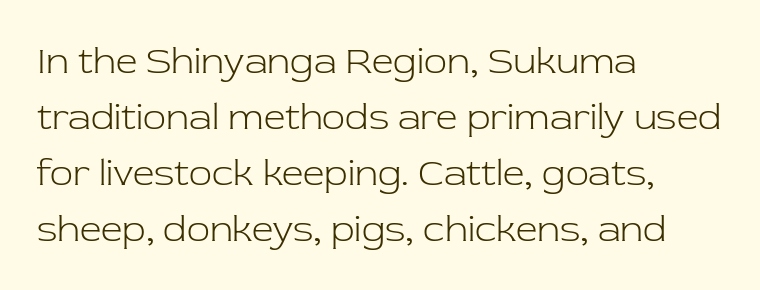
The image shows 38 px light serif type, upright; set left-aligned, normal line spacing (1.47x), normal letter spacing, not underlined; low stroke contrast and a medium x-height.
